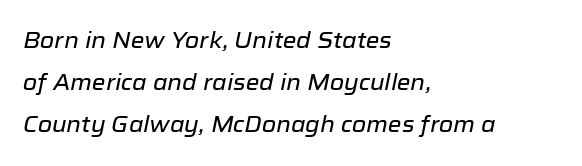
Leftover space on each line is placed entirely after the last word. Does the leading feel generous? Absolutely, it's lavish. A bare baseline throughout the passage. Honestly, the letter spacing is just normal — you wouldn't notice it. The rendering applies a slant to the glyphs.
